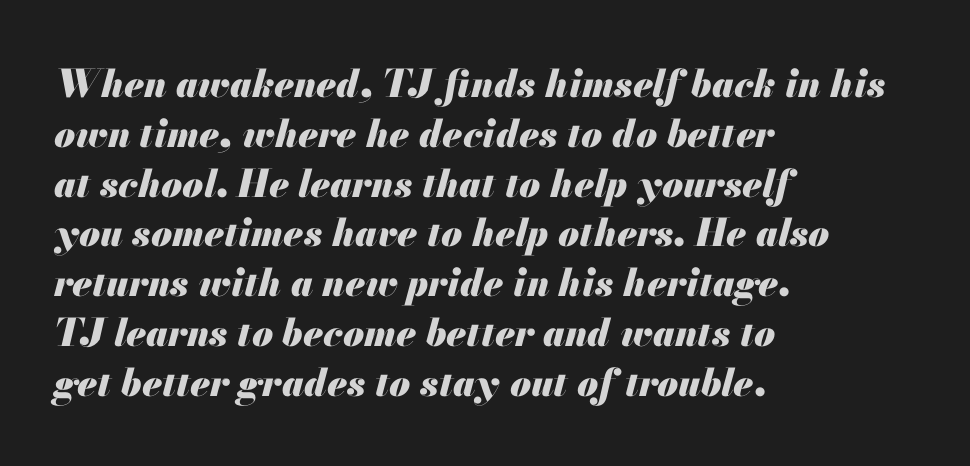
The image shows 38 px heavy type, italic (leaning right); set left-aligned, normal line spacing (1.31x), normal letter spacing, not underlined; medium stroke contrast and a small x-height.
